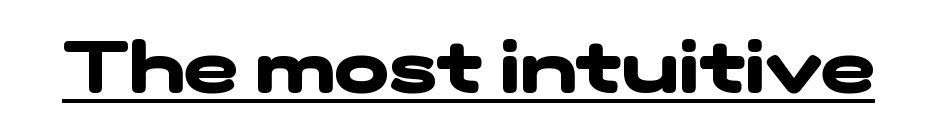
{"serif": "no", "bold": "yes", "weight": "heavy", "width": "wide", "stroke_contrast": "low", "x_height": "medium", "monospaced": "no", "underline": "yes", "letter_spacing": "normal", "letter_spacing_em": 0.0, "glyph_px": 73}
